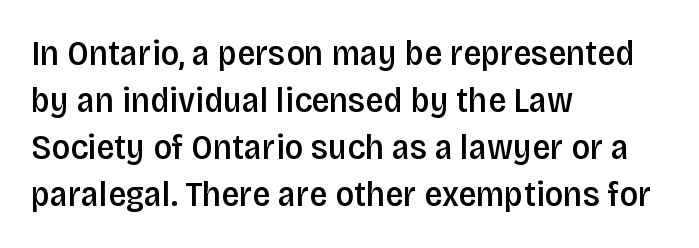
{"serif": "no", "italic": "no", "bold": "semi", "weight": "semibold", "width": "condensed", "stroke_contrast": "low", "x_height": "large", "monospaced": "no", "underline": "no", "align": "left", "line_spacing": "normal", "line_spacing_ratio": 1.31, "letter_spacing": "normal", "letter_spacing_em": 0.0, "glyph_px": 36}
